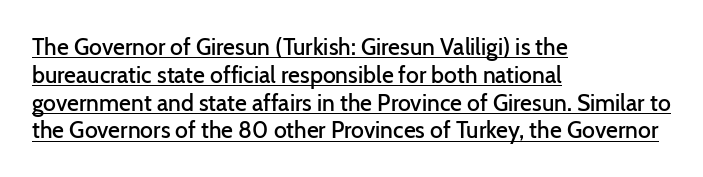
{"italic": "no", "bold": "semi", "underline": "yes", "align": "left", "line_spacing_ratio": 1.21, "letter_spacing": "normal", "letter_spacing_em": 0.0, "glyph_px": 23}
